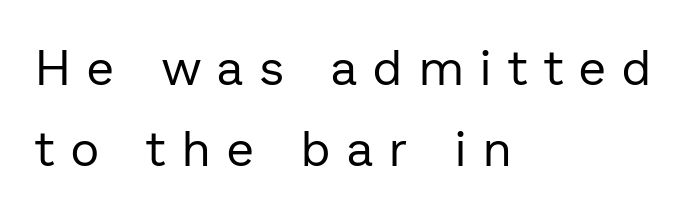
Q: Is the text bold? A: No.
Q: Is the text italic (slanted)? A: No, it is upright.
Q: Is the typeface a serif or a sans-serif typeface? A: Sans-serif.
Q: Is the text underlined? A: No.
Q: How is the paragraph aligned? A: Left-aligned.
Q: Is the spacing between letters normal or unusually wide? A: Unusually wide.
Q: Is the spacing between lines tight, normal or loose? A: Normal.
Q: Width (condensed, normal, or wide)? A: Normal.
Q: Stroke contrast? A: Low.
Q: x-height? A: Medium.
Q: Monospaced? A: No.
